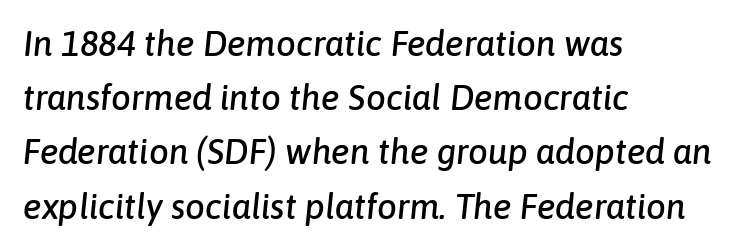
The image shows 35 px text type, italic (leaning right); set left-aligned, normal line spacing (1.55x), normal letter spacing, not underlined; low stroke contrast and a medium x-height.
